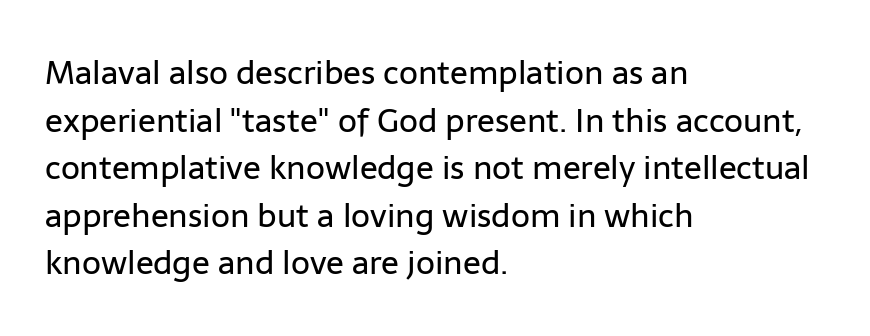
{"serif": "no", "italic": "no", "bold": "no", "weight": "regular", "width": "normal", "stroke_contrast": "low", "x_height": "medium", "monospaced": "no", "underline": "no", "align": "left", "line_spacing": "normal", "line_spacing_ratio": 1.44, "letter_spacing": "normal", "letter_spacing_em": 0.0, "glyph_px": 33}
